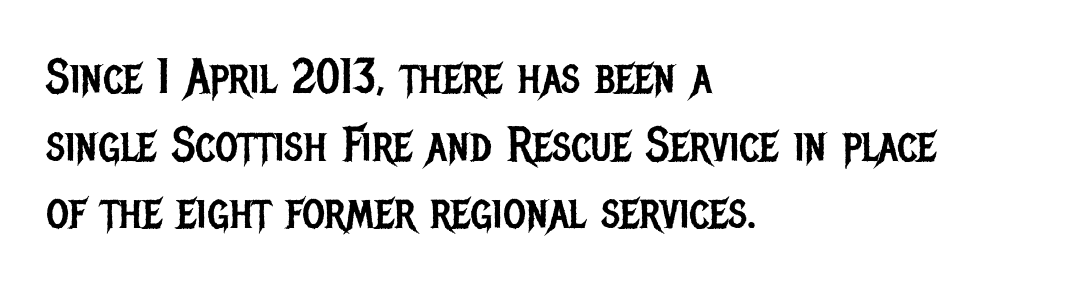
Q: Is the text bold? A: No.
Q: Is the text italic (slanted)? A: No, it is upright.
Q: Is the typeface a serif or a sans-serif typeface? A: Sans-serif.
Q: Is the text underlined? A: No.
Q: How is the paragraph aligned? A: Left-aligned.
Q: Is the spacing between letters normal or unusually wide? A: Normal.
Q: Is the spacing between lines tight, normal or loose? A: Normal.
Q: Width (condensed, normal, or wide)? A: Condensed.
Q: Stroke contrast? A: Low.
Q: x-height? A: Large.
Q: Monospaced? A: No.
